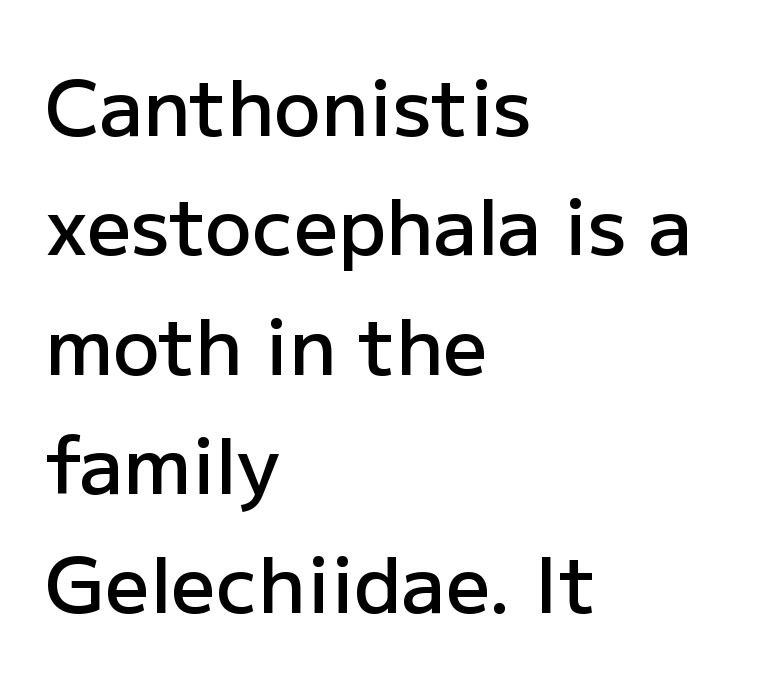
{"serif": "no", "italic": "no", "bold": "semi", "weight": "semibold", "width": "normal", "stroke_contrast": "low", "x_height": "medium", "monospaced": "no", "underline": "no", "align": "left", "line_spacing": "normal", "line_spacing_ratio": 1.53, "letter_spacing": "normal", "letter_spacing_em": 0.0, "glyph_px": 78}
